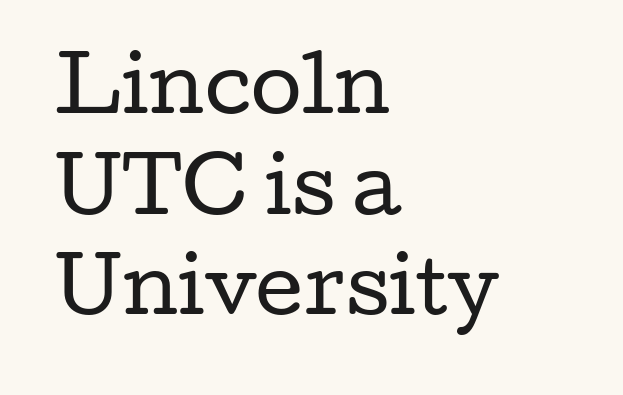
Q: Is the text bold? A: No.
Q: Is the text italic (slanted)? A: No, it is upright.
Q: Is the typeface a serif or a sans-serif typeface? A: Serif.
Q: Is the text underlined? A: No.
Q: How is the paragraph aligned? A: Left-aligned.
Q: Is the spacing between letters normal or unusually wide? A: Normal.
Q: Is the spacing between lines tight, normal or loose? A: Normal.
Q: Width (condensed, normal, or wide)? A: Wide.
Q: Stroke contrast? A: Low.
Q: x-height? A: Medium.
Q: Monospaced? A: No.
